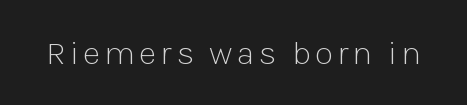
The image shows 34 px light sans-serif type, upright; set not underlined; low stroke contrast and a medium x-height.
